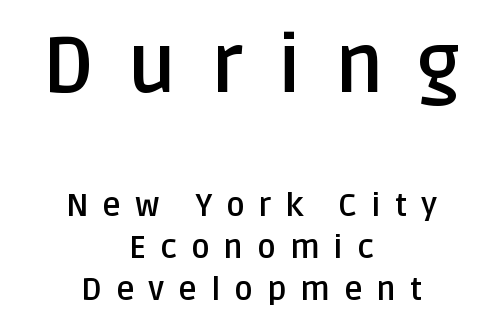
Q: Is the text bold? A: Yes.
Q: Is the text italic (slanted)? A: No, it is upright.
Q: Is the typeface a serif or a sans-serif typeface? A: Sans-serif.
Q: Is the text underlined? A: No.
Q: How is the paragraph aligned? A: Centered.
Q: Is the spacing between letters normal or unusually wide? A: Unusually wide.
Q: Is the spacing between lines tight, normal or loose? A: Normal.
Q: Which block of text is set in a larger size, the first (top) or the second (bottom)? A: The first (top) one.
Q: Width (condensed, normal, or wide)? A: Normal.
Q: Stroke contrast? A: Low.
Q: x-height? A: Large.
Q: Monospaced? A: No.
